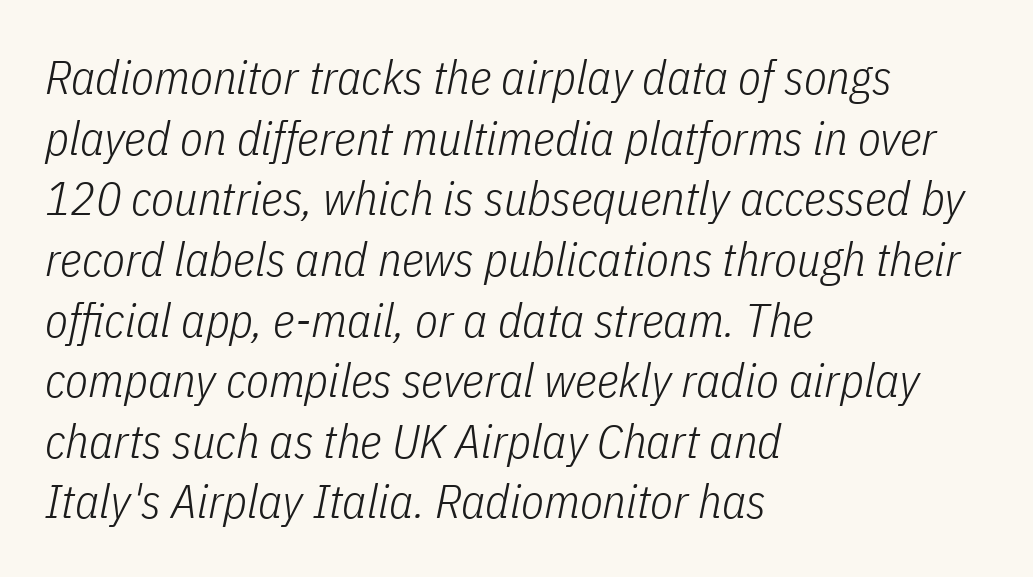
The image shows 47 px light, condensed type, italic (leaning right); set left-aligned, normal line spacing (1.29x), normal letter spacing, not underlined; low stroke contrast and a medium x-height.
